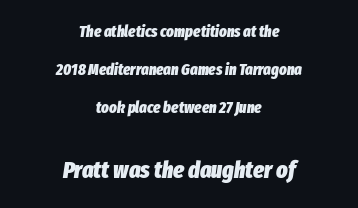
{"italic": "yes", "lean": "right", "slant_degrees": 8, "bold": "yes", "underline": "no", "align": "center", "line_spacing": "loose", "line_spacing_ratio": 2.38, "letter_spacing": "normal", "letter_spacing_em": 0.0, "larger_block": "second", "size_ratio": 1.5, "glyph_px": 24}
